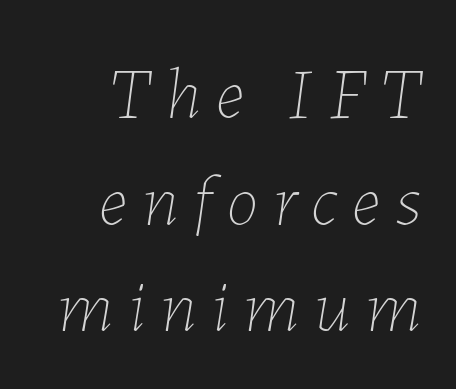
Q: Is the text bold? A: No.
Q: Is the text italic (slanted)? A: Yes, it leans right by about 7 degrees.
Q: Is the text underlined? A: No.
Q: How is the paragraph aligned? A: Right-aligned.
Q: Is the spacing between letters normal or unusually wide? A: Unusually wide.
Q: Is the spacing between lines tight, normal or loose? A: Normal.
Q: Width (condensed, normal, or wide)? A: Normal.
Q: Stroke contrast? A: Low.
Q: x-height? A: Medium.
Q: Monospaced? A: No.
